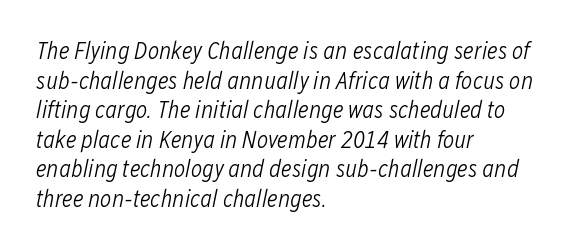
Anything drawn beneath the words? Only blank space. The passage is arranged the way most books set body copy — flush left. A light-to-regular cut is what we see here. You could call the tracking neutral — neither tight nor loose.
